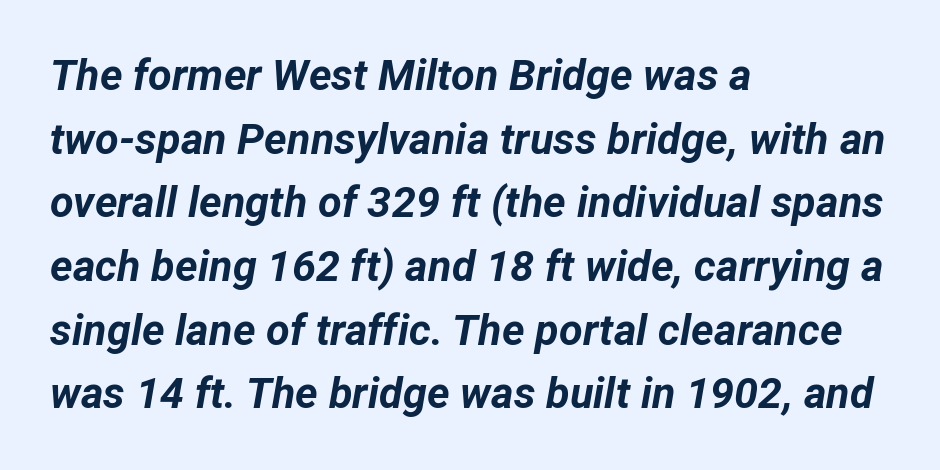
Q: Is the text bold? A: Yes.
Q: Is the text italic (slanted)? A: Yes, it leans right by about 12 degrees.
Q: Is the text underlined? A: No.
Q: How is the paragraph aligned? A: Left-aligned.
Q: Is the spacing between letters normal or unusually wide? A: Normal.
Q: Is the spacing between lines tight, normal or loose? A: Normal.
Q: Width (condensed, normal, or wide)? A: Normal.
Q: Stroke contrast? A: Low.
Q: x-height? A: Medium.
Q: Monospaced? A: No.
